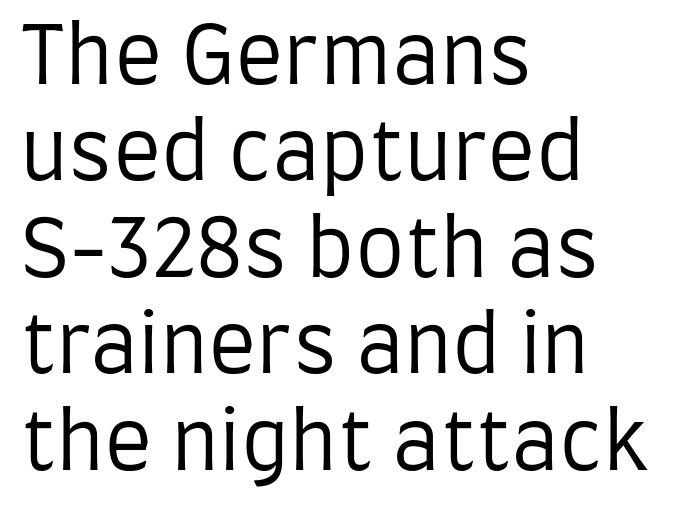
The image shows 79 px regular-weight, condensed sans-serif type, upright; set left-aligned, line spacing 1.22x, normal letter spacing, not underlined; low stroke contrast and a large x-height.
